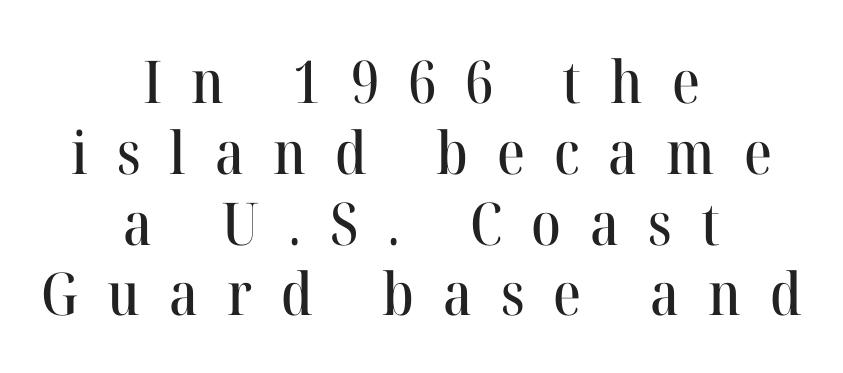
Q: Is the text italic (slanted)? A: No, it is upright.
Q: Is the typeface a serif or a sans-serif typeface? A: Serif.
Q: Is the text underlined? A: No.
Q: How is the paragraph aligned? A: Centered.
Q: Is the spacing between letters normal or unusually wide? A: Unusually wide.
Q: Width (condensed, normal, or wide)? A: Normal.
Q: Stroke contrast? A: High.
Q: x-height? A: Medium.
Q: Monospaced? A: No.
